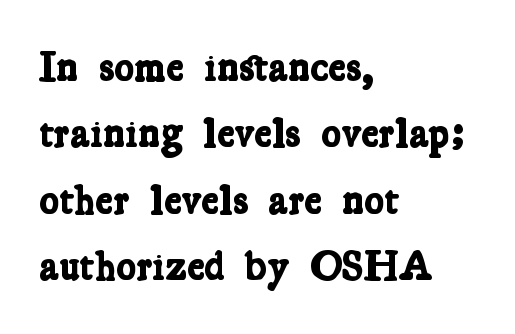
The designer went with a serif here, giving each stem small feet. Nothing unusual about the tracking: characters are spaced as the font intends. This sample has the flowing, uneven cadence of proportional lettering. Leftover space on each line is placed entirely after the last word.
